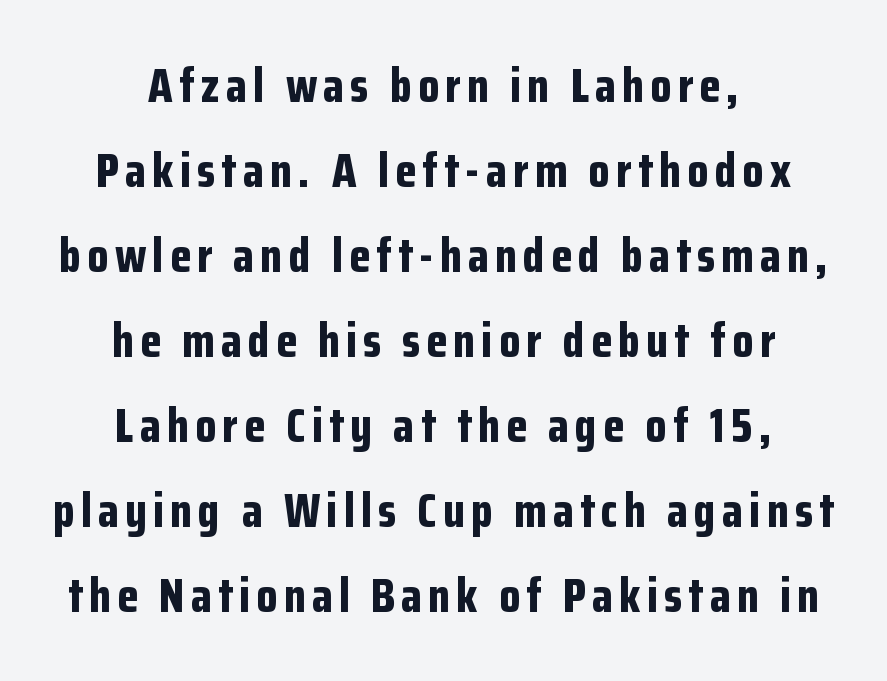
{"serif": "no", "italic": "no", "bold": "yes", "weight": "bold", "width": "condensed", "stroke_contrast": "low", "x_height": "medium", "monospaced": "no", "underline": "no", "align": "center", "line_spacing_ratio": 1.77, "glyph_px": 48}
